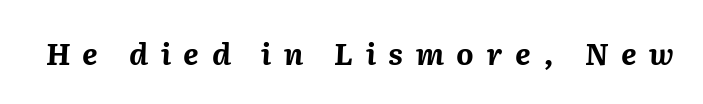
Q: Is the text bold? A: Yes.
Q: Is the text italic (slanted)? A: Yes, it leans right by about 2 degrees.
Q: Is the text underlined? A: No.
Q: Is the spacing between letters normal or unusually wide? A: Unusually wide.
Q: Width (condensed, normal, or wide)? A: Normal.
Q: Stroke contrast? A: Medium.
Q: x-height? A: Medium.
Q: Monospaced? A: No.
